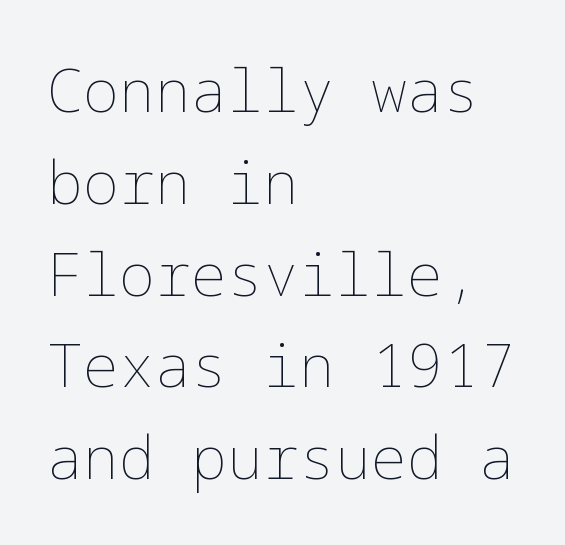
{"italic": "no", "bold": "no", "weight": "thin", "width": "normal", "stroke_contrast": "low", "x_height": "medium", "underline": "no", "align": "left", "line_spacing": "normal", "line_spacing_ratio": 1.53, "letter_spacing": "normal", "letter_spacing_em": 0.0, "glyph_px": 60}
